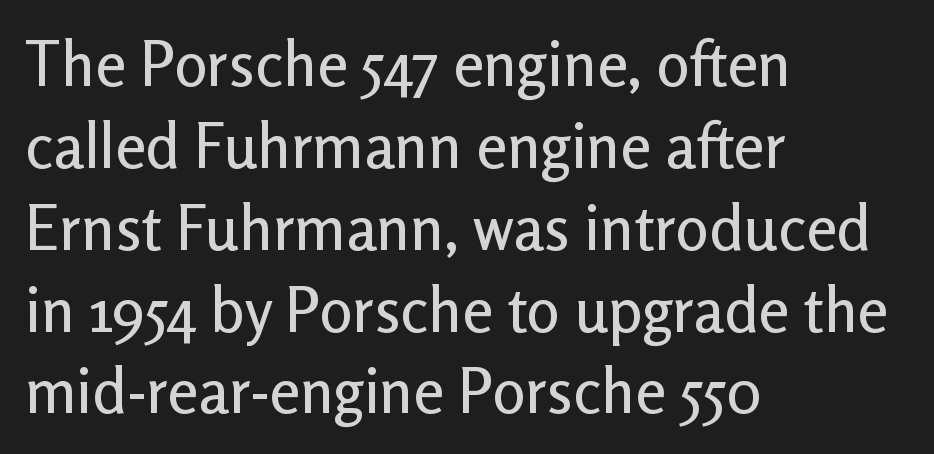
The passage shown is typeset with a sans-serif family. Tracking here is standard; glyphs follow each other at the usual distance. Clear beneath every line of the passage. The passage shown stacks its lines at a standard gap. The lines are quadded left. Note the varied advance widths — an 'i' is clearly narrower than an 'm'.
